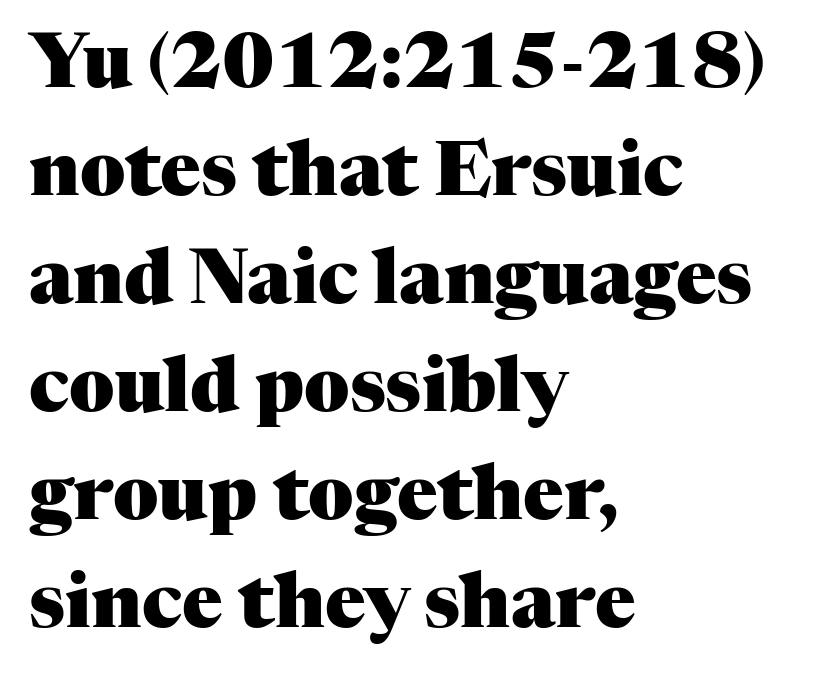
Think of a printed novel: that variable character pitch is what you see here. Font category for this specimen: serif. Honestly, the row spacing looks completely unremarkable. Horizontally, the lines are justified to the leading edge only.
